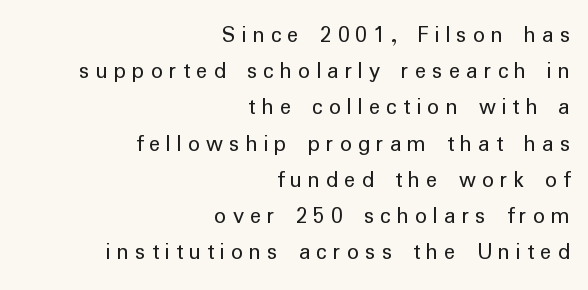
The image shows 24 px text type, upright; set right-aligned, normal line spacing (1.51x), unusually wide letter spacing (+0.25 em), not underlined.
